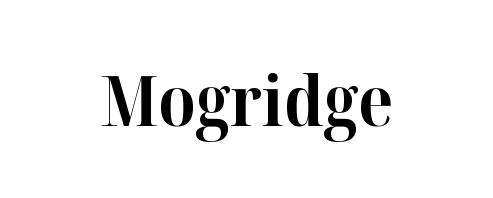
The image shows 70 px bold serif type, upright; set centered, normal letter spacing, not underlined; high stroke contrast and a medium x-height.
